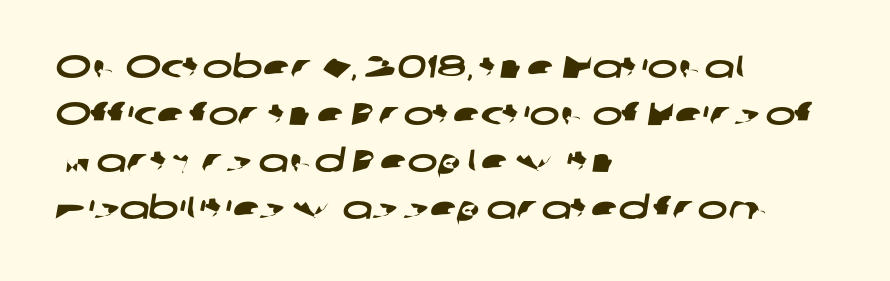
{"serif": "no", "width": "wide", "stroke_contrast": "low", "x_height": "medium", "monospaced": "no", "underline": "no", "align": "left", "line_spacing": "normal", "line_spacing_ratio": 1.47, "letter_spacing": "normal", "letter_spacing_em": 0.0, "glyph_px": 32}
